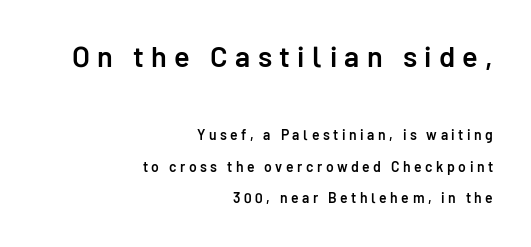
{"serif": "no", "italic": "no", "bold": "semi", "weight": "semibold", "width": "normal", "stroke_contrast": "low", "x_height": "medium", "monospaced": "no", "underline": "no", "align": "right", "line_spacing": "loose", "line_spacing_ratio": 2.25, "letter_spacing": "wide", "letter_spacing_em": 0.25, "larger_block": "first", "size_ratio": 2.07, "glyph_px": 29}
